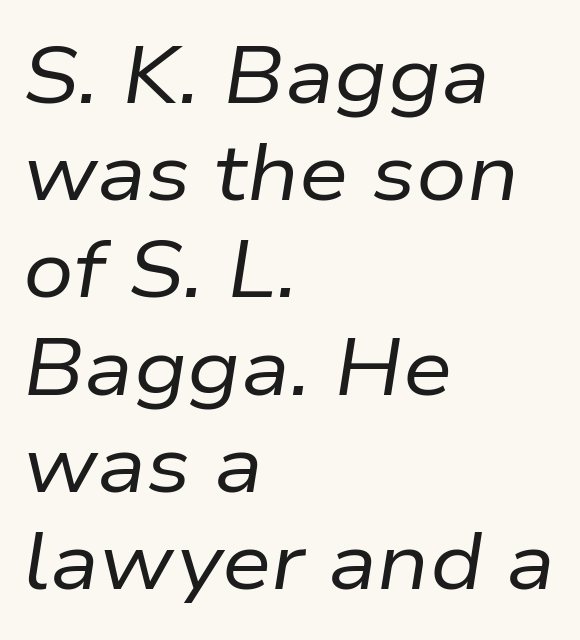
Q: Is the text bold? A: No.
Q: Is the text italic (slanted)? A: Yes, it leans right by about 9 degrees.
Q: Is the text underlined? A: No.
Q: How is the paragraph aligned? A: Left-aligned.
Q: Is the spacing between letters normal or unusually wide? A: Normal.
Q: Width (condensed, normal, or wide)? A: Normal.
Q: Stroke contrast? A: Low.
Q: x-height? A: Medium.
Q: Monospaced? A: No.
